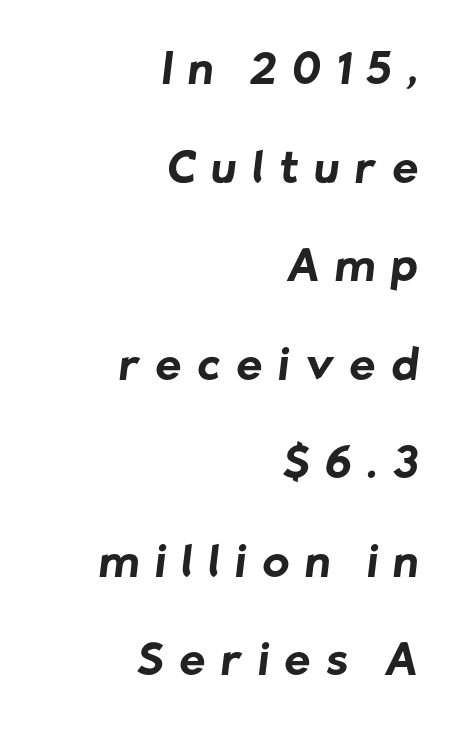
The image shows 44 px bold sans-serif type; set right-aligned, loose line spacing (2.24x), unusually wide letter spacing (+0.36 em), not underlined; low stroke contrast and a medium x-height.
